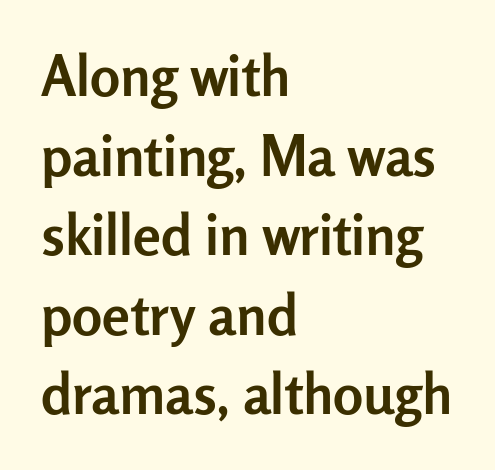
{"serif": "no", "italic": "no", "bold": "yes", "weight": "semibold", "width": "normal", "stroke_contrast": "low", "x_height": "medium", "monospaced": "no", "underline": "no", "align": "left", "line_spacing": "normal", "line_spacing_ratio": 1.42, "letter_spacing": "normal", "letter_spacing_em": 0.0, "glyph_px": 56}
